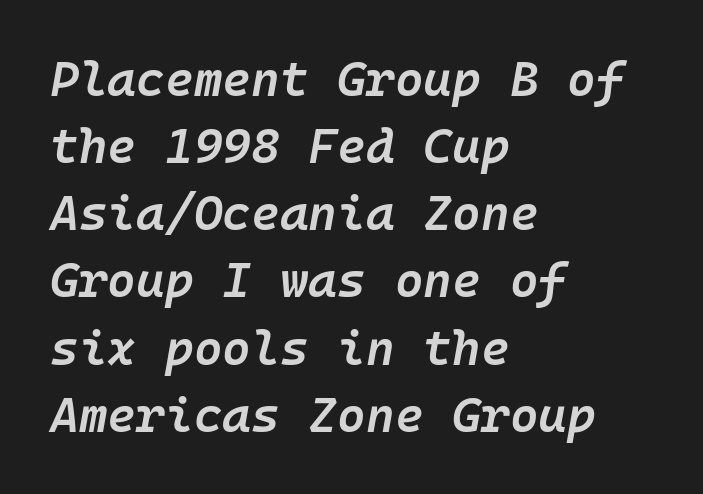
Q: Is the text bold? A: Semi-bold.
Q: Is the text italic (slanted)? A: Yes, it leans right by about 10 degrees.
Q: Is the text underlined? A: No.
Q: How is the paragraph aligned? A: Left-aligned.
Q: Is the spacing between letters normal or unusually wide? A: Normal.
Q: Is the spacing between lines tight, normal or loose? A: Normal.
Q: Width (condensed, normal, or wide)? A: Normal.
Q: Stroke contrast? A: Low.
Q: x-height? A: Medium.
